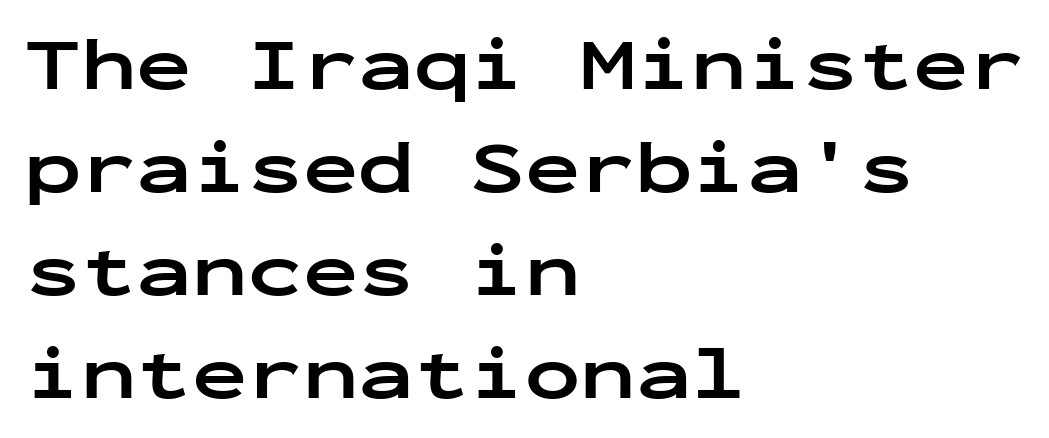
The image shows 74 px bold, wide sans-serif type, upright, monospaced; set left-aligned, normal line spacing (1.39x), normal letter spacing, not underlined; low stroke contrast and a medium x-height.
